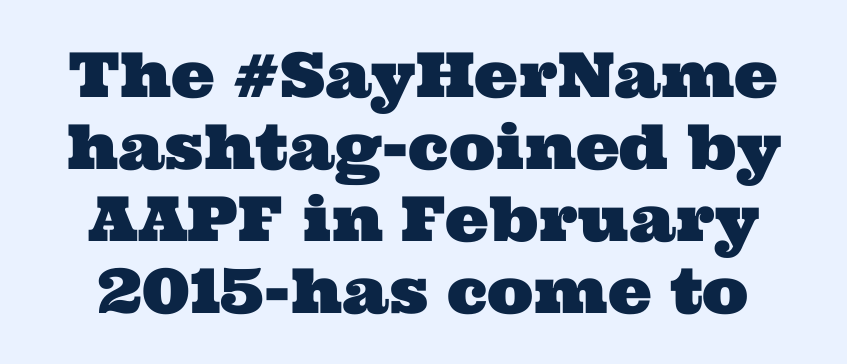
Is this a sans? No — the strokes have serifs. Compared with typical body copy, the letter spacing here is the same. A typesetter would call this proportional, since set widths differ per character. Check the space under the baseline: it is left empty.
